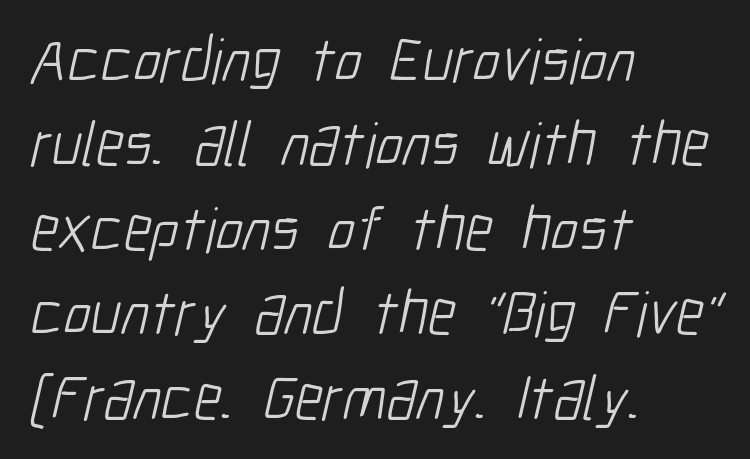
The strip under each line holds only bare page. No extra tracking has been applied to these lines. Heaviness? Minimal to ordinary, like unemphasized prose. Layout note: lines flush left. If you measured baseline to baseline, you'd find a middling distance.
